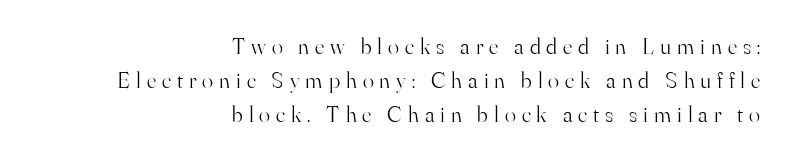
The image shows 23 px text type, upright; set right-aligned, normal line spacing (1.47x), unusually wide letter spacing (+0.26 em), not underlined.
